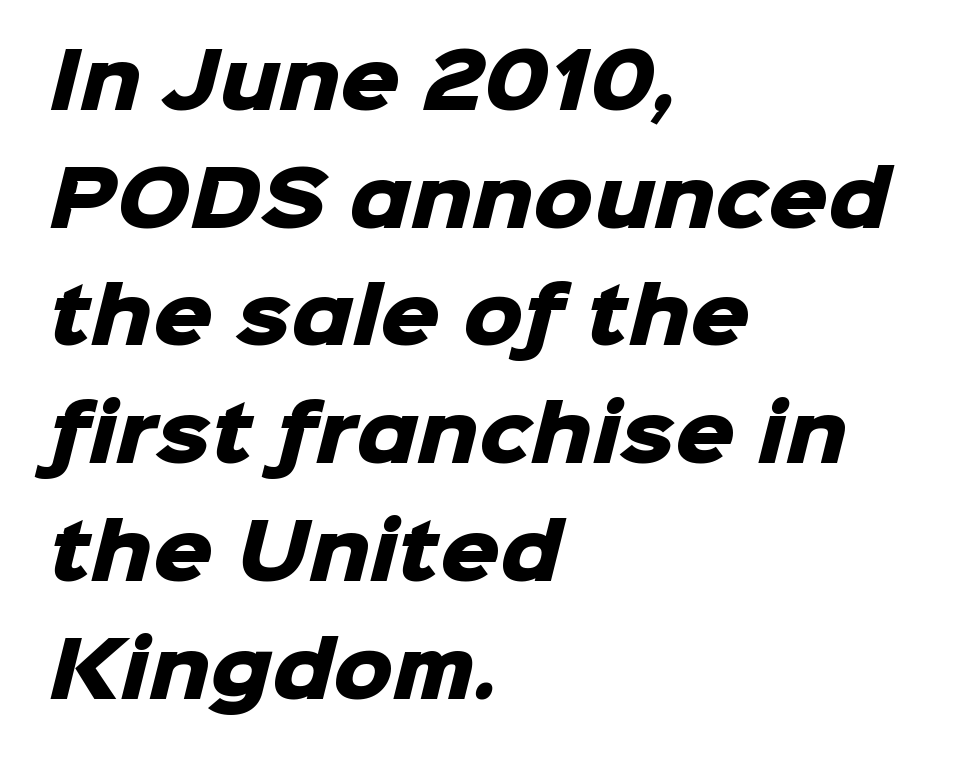
Typographic density is high because the face is bold. Has an underline been added? It has not. These lines sit exactly where default settings would place them. The rendering uses natural spacing where letterforms have individual widths. In CSS terms this would be text-align: left. Look at the tracking — it's just the regular setting, nothing added.
